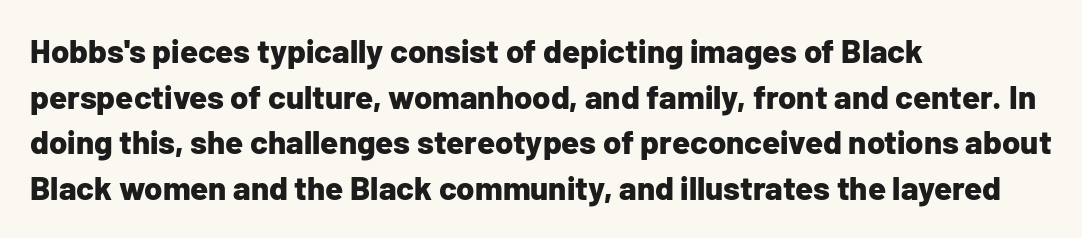
The words here are not underlined. A typesetter would call this leading conventional body-copy spacing. The letters stand straight up with perfectly vertical stems. Grotesque or geometric, the face here clearly has no serifs. Summary of weight: heavy, a full bold. Between one letter and the next there's only the usual sliver of space.
